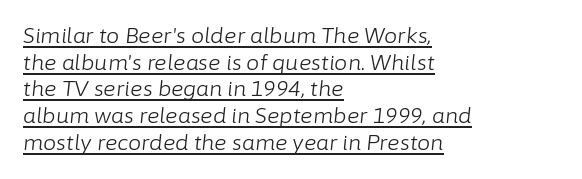
When letters slant like this, we call the style italic. One glance says typical: line gaps are just what's usual. The font is comparable to plain body text, perhaps lighter. Underline: present. Default kerning and tracking; the words read as compact shapes.
